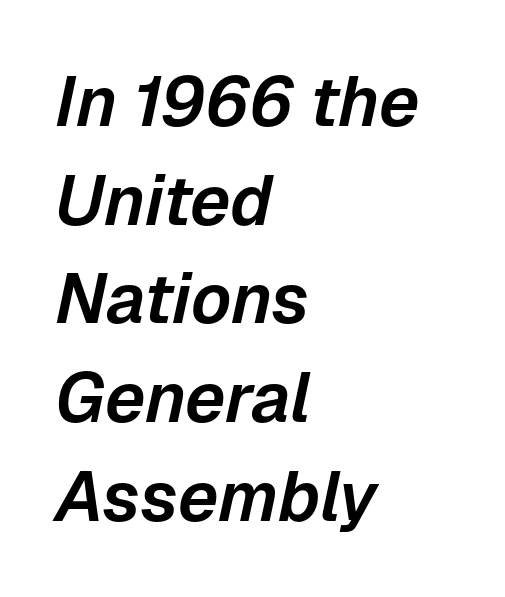
{"italic": "yes", "lean": "right", "slant_degrees": 12, "width": "normal", "stroke_contrast": "low", "x_height": "medium", "monospaced": "no", "underline": "no", "align": "left", "line_spacing": "normal", "line_spacing_ratio": 1.41, "letter_spacing": "normal", "letter_spacing_em": 0.0, "glyph_px": 70}
